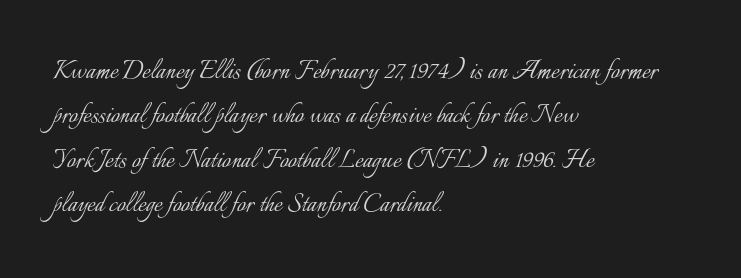
The image shows 31 px light type; set left-aligned, normal line spacing (1.43x), normal letter spacing, not underlined; low stroke contrast and a small x-height.
